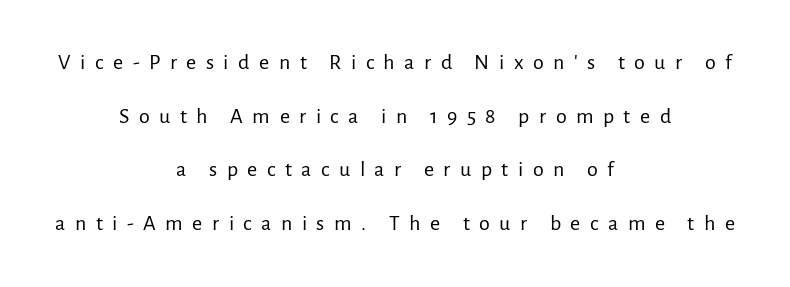
The image shows 22 px text type, upright; set centered, loose line spacing (2.44x), unusually wide letter spacing (+0.43 em), not underlined.
